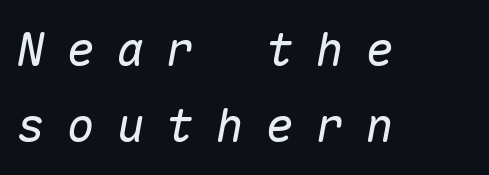
Look at the tracking — it's clearly loosened, letters drifting apart. There's an unmistakable incline to the writing here. The rendering uses typewriter-style spacing with identical character cells. Horizontal alignment here is leftward, the default for most running prose. Is there much room between lines? A standard amount, neither cramped nor airy.
